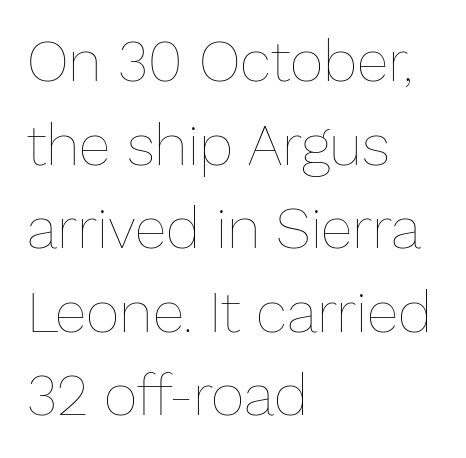
Tracking value appears to be zero — textbook default spacing. Is this a fixed-width face? No — the glyphs have proportional, varying widths. The face looks like a standard text weight, possibly lighter. No word sits above an underline. Horizontal bands of white between lines are of average thickness.
